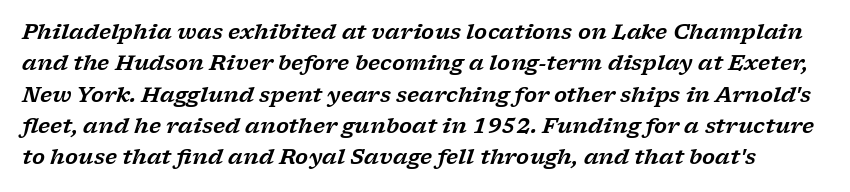
The image shows 21 px text type, italic (leaning right); set normal line spacing (1.49x), normal letter spacing, not underlined.
